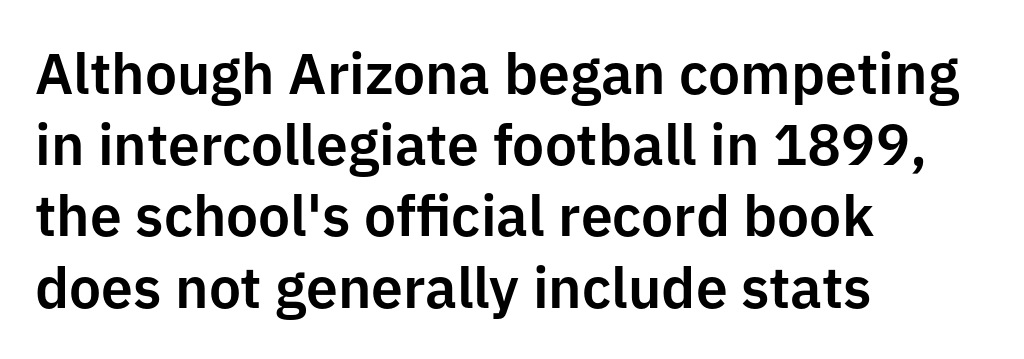
The image shows 57 px sans-serif type, upright; set left-aligned, normal line spacing (1.25x), normal letter spacing, not underlined; low stroke contrast and a medium x-height.
